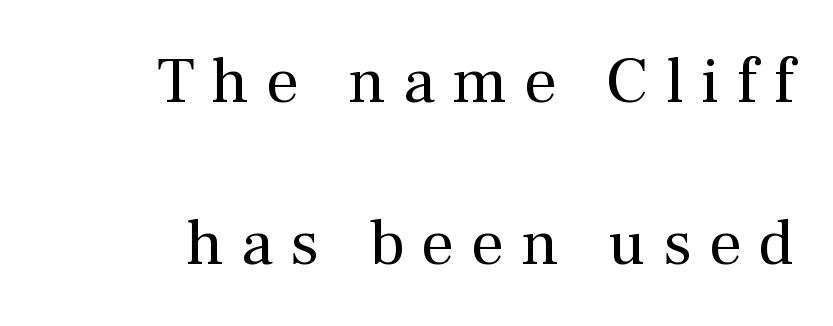
Weight: in the light-to-regular range. Rows of type keep a wide berth in the vertical direction. Check the space under the baseline: it is left empty. Between one letter and the next there's a generous, obvious gap. A student would call this right alignment; a typographer would say flush right, rag left.
